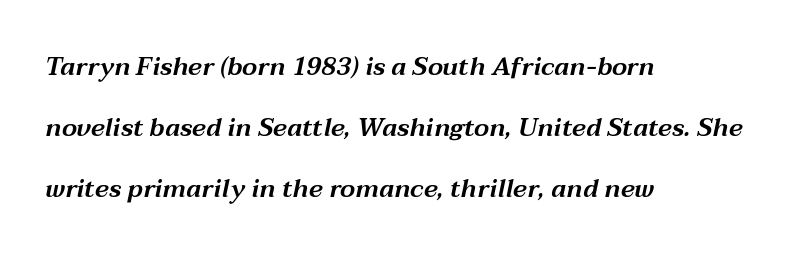
The image shows 25 px text type, italic (leaning right); set left-aligned, loose line spacing (2.45x), normal letter spacing, not underlined.
